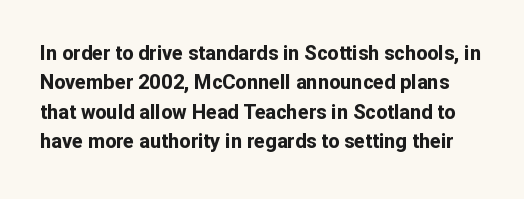
{"italic": "no", "bold": "yes", "underline": "no", "line_spacing": "normal", "line_spacing_ratio": 1.47, "letter_spacing": "normal", "letter_spacing_em": 0.0, "glyph_px": 20}
